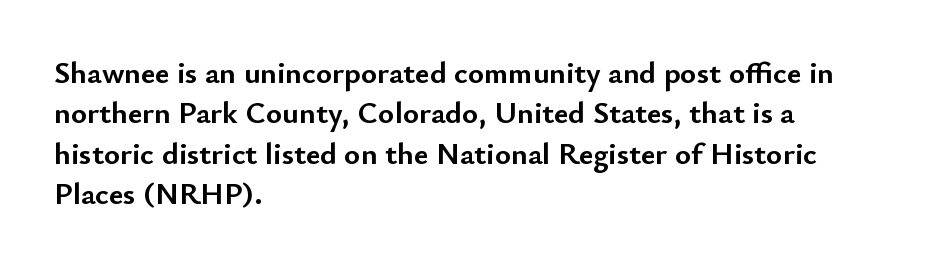
These lines stack with their left ends in a neat column. In terms of letterspacing, this is plain default setting. The face used here is proportionally spaced, like ordinary book or web type. Honestly, there is no underline to notice here at all. Pretty heavy lettering here — definitely bold.
